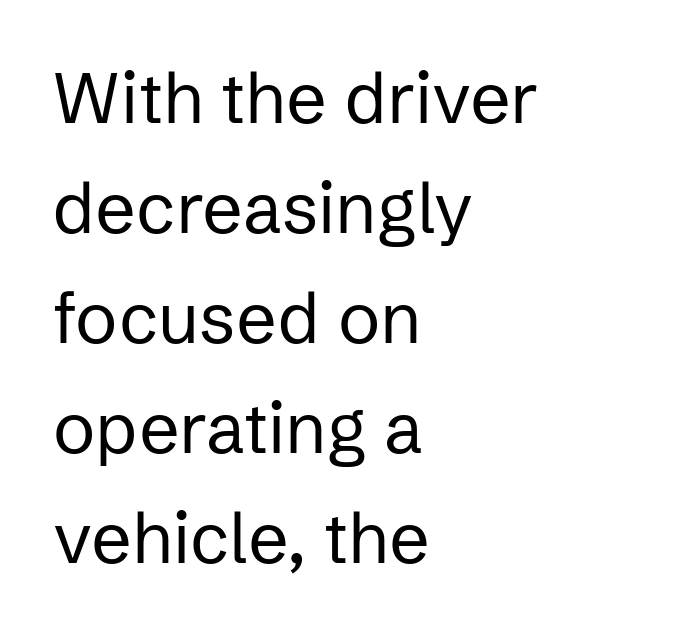
Q: Is the text bold? A: No.
Q: Is the text italic (slanted)? A: No, it is upright.
Q: Is the typeface a serif or a sans-serif typeface? A: Sans-serif.
Q: Is the text underlined? A: No.
Q: How is the paragraph aligned? A: Left-aligned.
Q: Is the spacing between letters normal or unusually wide? A: Normal.
Q: Is the spacing between lines tight, normal or loose? A: Normal.
Q: Width (condensed, normal, or wide)? A: Normal.
Q: Stroke contrast? A: Low.
Q: x-height? A: Medium.
Q: Monospaced? A: No.
